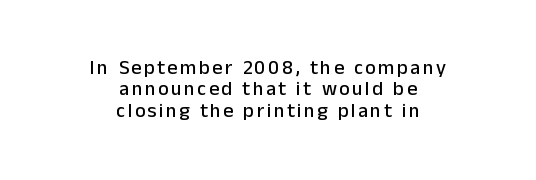
Q: Is the text italic (slanted)? A: No, it is upright.
Q: Is the text underlined? A: No.
Q: How is the paragraph aligned? A: Centered.
Q: Is the spacing between lines tight, normal or loose? A: Tight.
